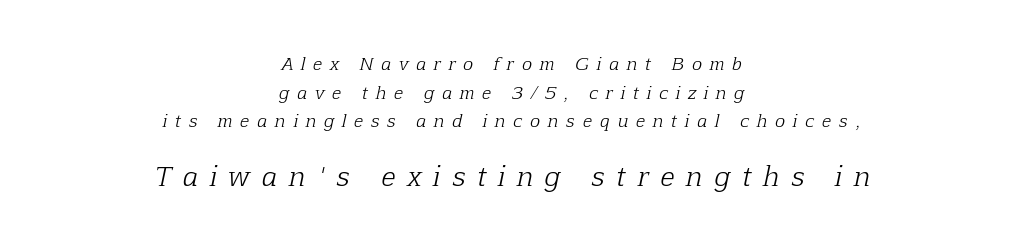
Substantial extra tracking has been applied to these lines. The font sits on the lighter half of the weight spectrum, regular included. The specimen omits any rule beneath the text block's lines. Of the two passages, the one underneath uses the larger point size. The line-height multiplier appears to be the usual default. Teacher's note: observe the equal gaps on both sides — that is centered alignment.
